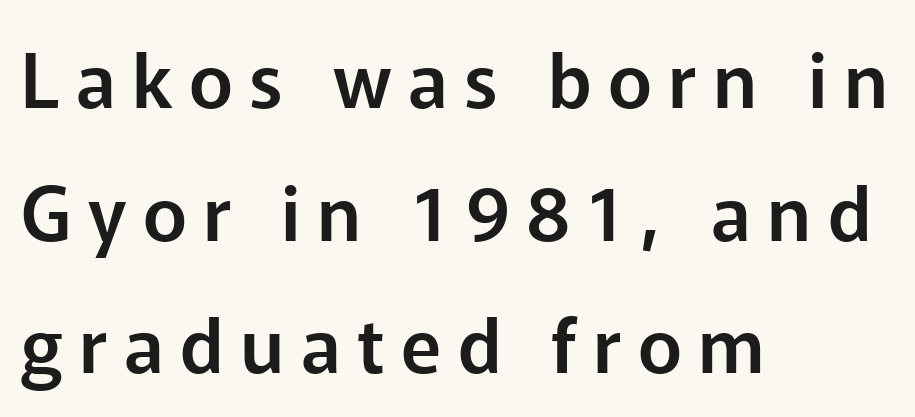
Does extra space separate the letters? Yes, quite a lot of it. The zone under the glyphs is completely vacant. Italic: no, the glyphs are upright roman. Teacher's note: observe the even left margin — that is flush-left alignment. The glyphs in this specimen are sans serif.
